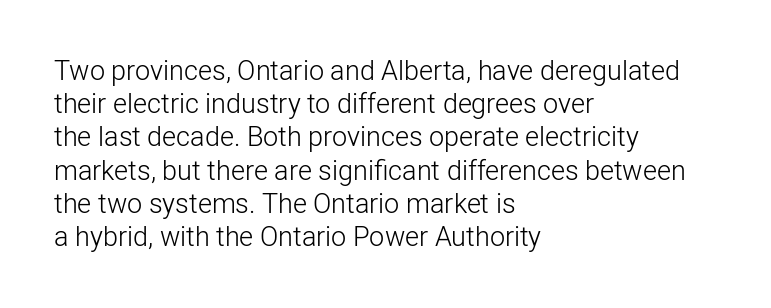
The zone under the glyphs is completely vacant. The passage is arranged the way most books set body copy — flush left. The type sits square on the baseline with zero lean. Weight: in the light-to-regular range. In terms of letterspacing, this is plain default setting.
